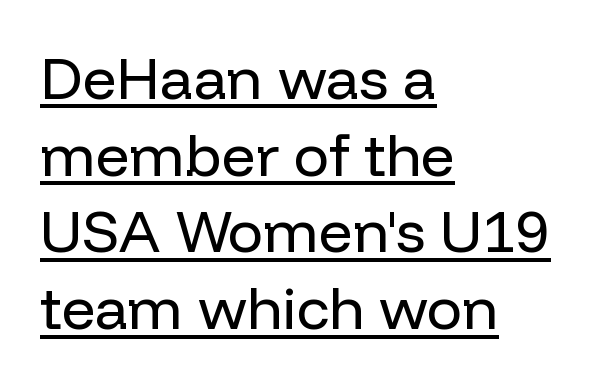
The image shows 59 px regular-weight sans-serif type, upright; set left-aligned, normal line spacing (1.3x), normal letter spacing, underlined; low stroke contrast and a medium x-height.
